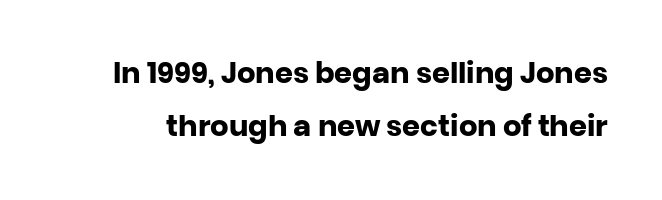
Q: Is the text bold? A: Yes.
Q: Is the text italic (slanted)? A: No, it is upright.
Q: Is the typeface a serif or a sans-serif typeface? A: Sans-serif.
Q: Is the text underlined? A: No.
Q: Is the spacing between letters normal or unusually wide? A: Normal.
Q: Width (condensed, normal, or wide)? A: Normal.
Q: Stroke contrast? A: Low.
Q: x-height? A: Large.
Q: Monospaced? A: No.
